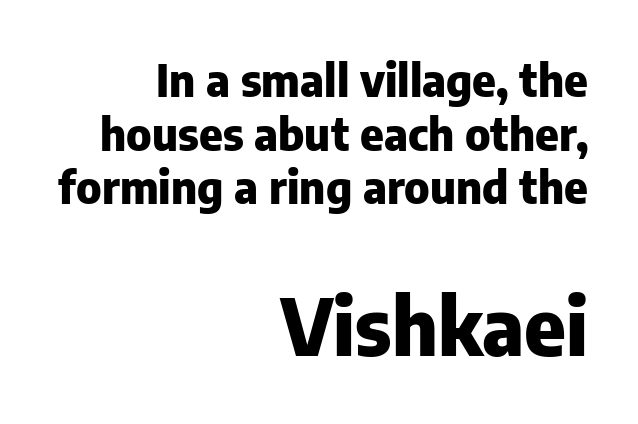
The image shows 79 px heavy sans-serif type, upright; set right-aligned, line spacing 1.19x, normal letter spacing, not underlined; the second (bottom) block is 1.76x larger; low stroke contrast and a medium x-height.
